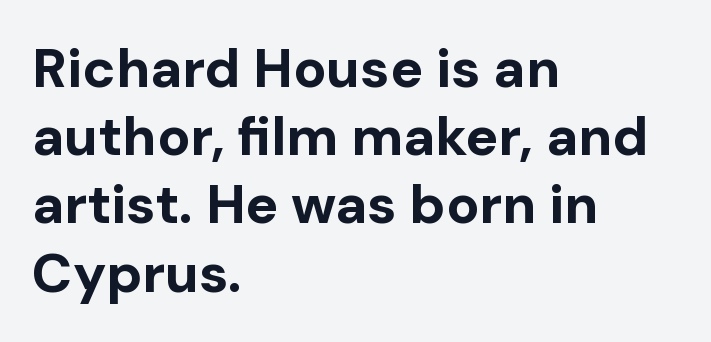
Q: Is the text bold? A: Yes.
Q: Is the text italic (slanted)? A: No, it is upright.
Q: Is the typeface a serif or a sans-serif typeface? A: Sans-serif.
Q: Is the text underlined? A: No.
Q: How is the paragraph aligned? A: Left-aligned.
Q: Is the spacing between letters normal or unusually wide? A: Normal.
Q: Width (condensed, normal, or wide)? A: Normal.
Q: Stroke contrast? A: Low.
Q: x-height? A: Medium.
Q: Monospaced? A: No.
